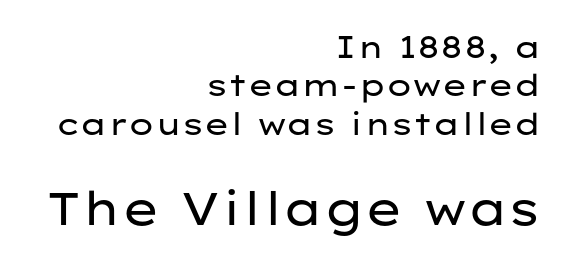
{"serif": "no", "italic": "no", "bold": "no", "weight": "regular", "width": "wide", "stroke_contrast": "low", "x_height": "medium", "monospaced": "no", "underline": "no", "align": "right", "line_spacing_ratio": 1.24, "letter_spacing": "normal", "letter_spacing_em": 0.0, "larger_block": "second", "size_ratio": 1.48, "glyph_px": 46}
